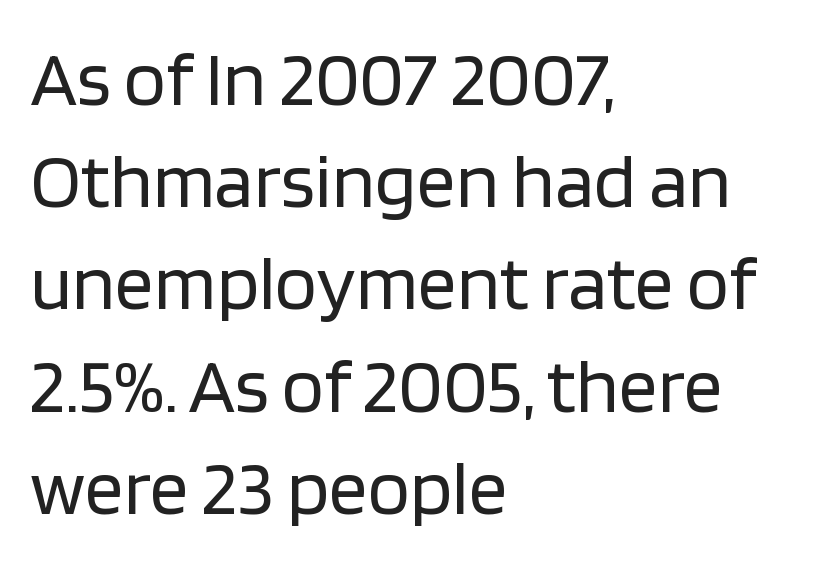
The image shows 78 px regular-weight sans-serif type, upright; set left-aligned, normal line spacing (1.31x), normal letter spacing, not underlined; low stroke contrast and a large x-height.
